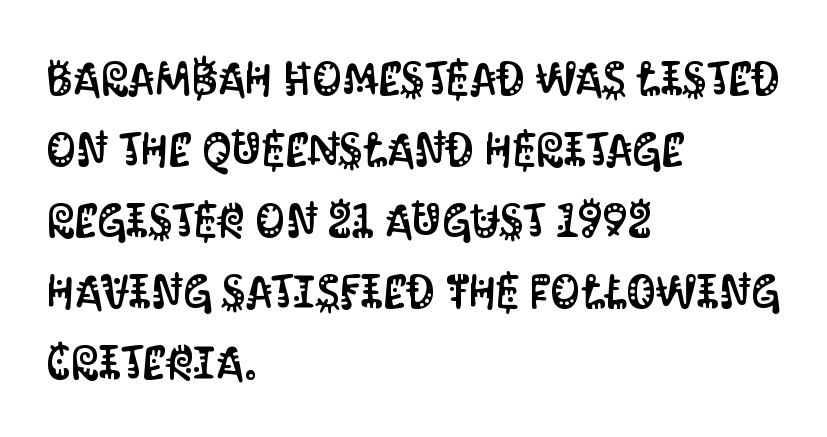
Does the leading feel generous? No, just average. The typesetter chose a ragged-right arrangement here. The specimen reads as upright at a glance. Decoration check: the copy has no underline. Nothing sits at the stroke ends, so this counts as sans-serif. Compared with typical body copy, the letter spacing here is the same.
